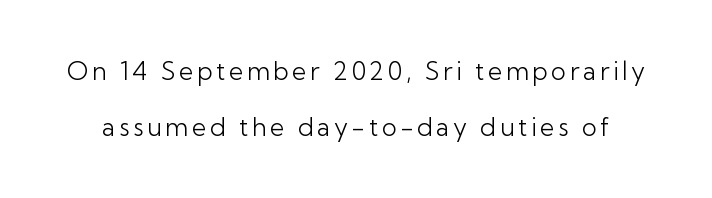
Think standard paragraph weight, or any step lighter than that. Upright lettering throughout. A bare baseline throughout the passage. Regarding leading, the lines here are spaced well apart.
